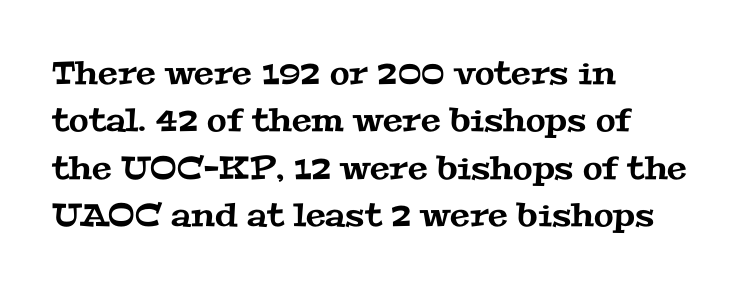
Q: Is the typeface a serif or a sans-serif typeface? A: Serif.
Q: Is the text underlined? A: No.
Q: How is the paragraph aligned? A: Left-aligned.
Q: Is the spacing between letters normal or unusually wide? A: Normal.
Q: Is the spacing between lines tight, normal or loose? A: Normal.
Q: Width (condensed, normal, or wide)? A: Wide.
Q: Stroke contrast? A: Medium.
Q: x-height? A: Medium.
Q: Monospaced? A: No.
